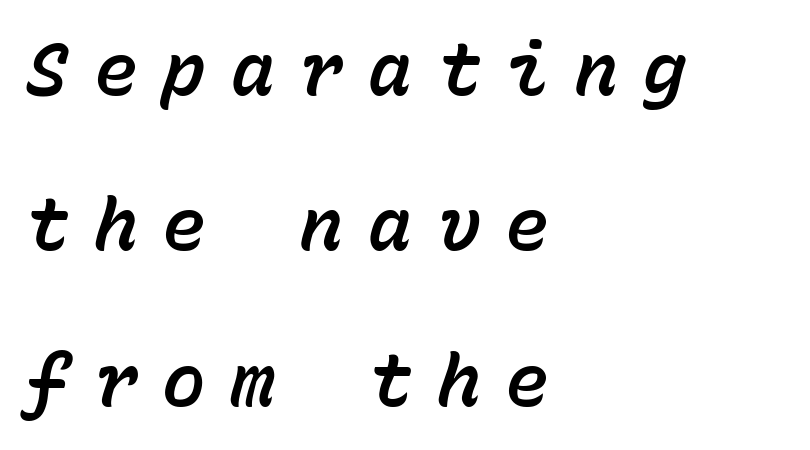
The image shows 73 px text type, italic (leaning right), monospaced; set left-aligned, loose line spacing (2.13x), unusually wide letter spacing (+0.34 em), not underlined; low stroke contrast and a medium x-height.
